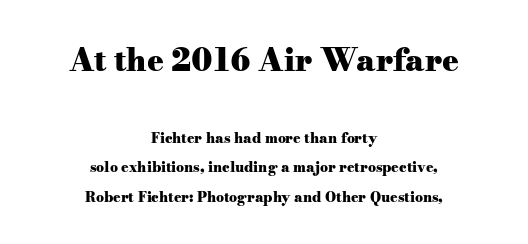
A typesetter would mark this as roman, not italic. Large over small — that's the arrangement of the two blocks here. Nobody drew a line under any word here. The glyphs have the mass of a bold cut.
